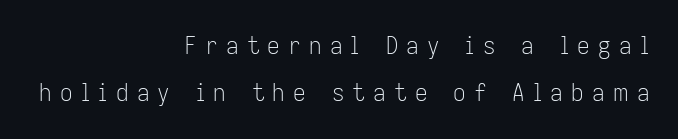
The image shows 25 px text type, upright; set right-aligned, loose line spacing (1.9x), unusually wide letter spacing (+0.33 em), not underlined.
